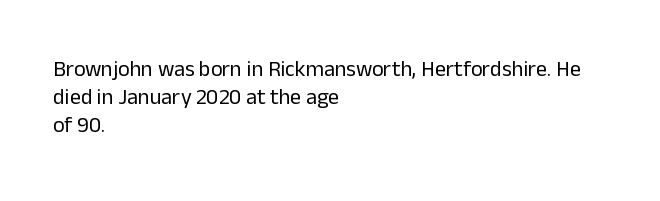
{"italic": "no", "bold": "no", "underline": "no", "align": "left", "line_spacing": "normal", "line_spacing_ratio": 1.27, "letter_spacing": "normal", "letter_spacing_em": 0.0, "glyph_px": 22}
